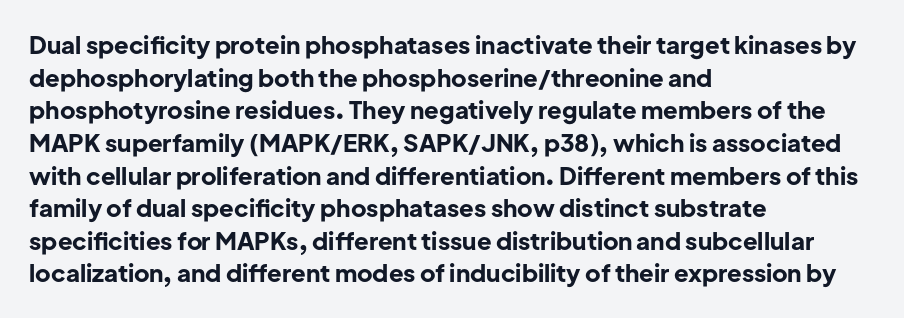
{"italic": "no", "bold": "yes", "underline": "no", "align": "left", "line_spacing": "normal", "line_spacing_ratio": 1.36, "letter_spacing": "normal", "letter_spacing_em": 0.0, "glyph_px": 24}
